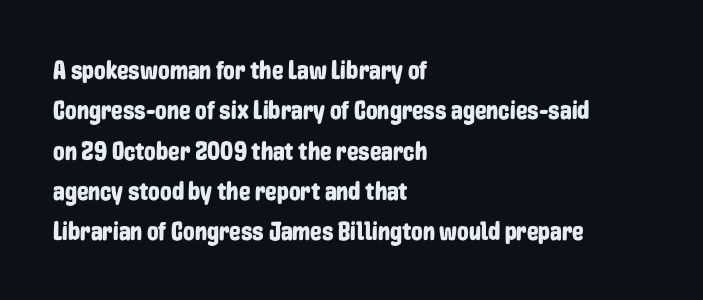
{"italic": "no", "underline": "no", "align": "left", "line_spacing": "normal", "line_spacing_ratio": 1.55, "letter_spacing": "normal", "letter_spacing_em": 0.0, "glyph_px": 26}
